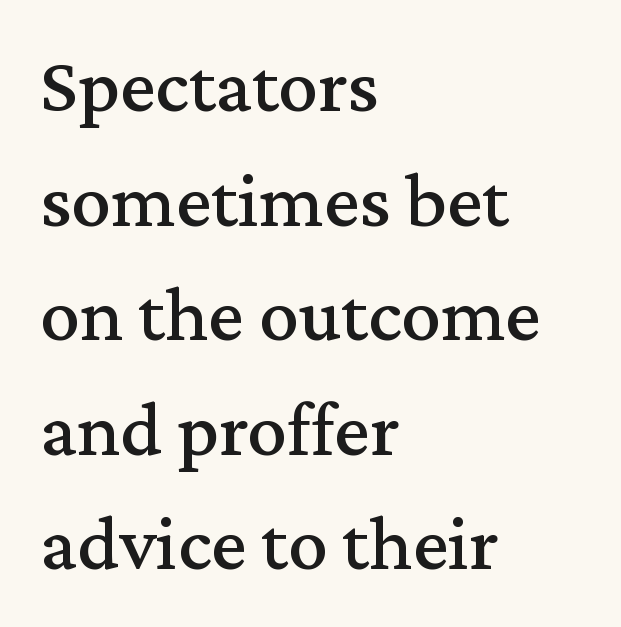
The image shows 79 px serif type, upright; set left-aligned, normal line spacing (1.45x), normal letter spacing, not underlined; medium stroke contrast and a medium x-height.
